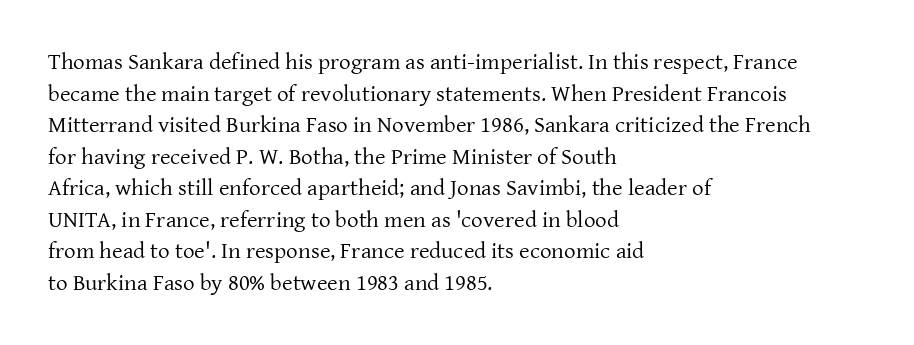
{"italic": "no", "bold": "no", "underline": "no", "align": "left", "line_spacing": "normal", "line_spacing_ratio": 1.37, "letter_spacing": "normal", "letter_spacing_em": 0.0, "glyph_px": 23}
